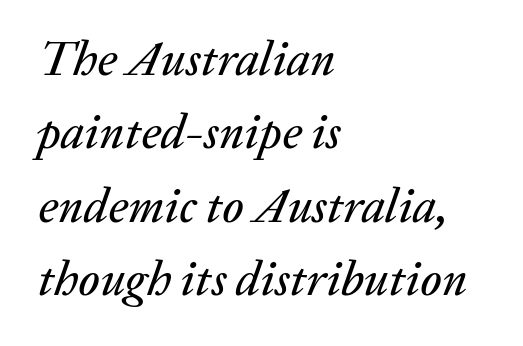
Q: Is the text italic (slanted)? A: Yes, it leans right by about 20 degrees.
Q: Is the text underlined? A: No.
Q: How is the paragraph aligned? A: Left-aligned.
Q: Is the spacing between letters normal or unusually wide? A: Normal.
Q: Is the spacing between lines tight, normal or loose? A: Normal.
Q: Width (condensed, normal, or wide)? A: Normal.
Q: Stroke contrast? A: Low.
Q: x-height? A: Medium.
Q: Monospaced? A: No.
